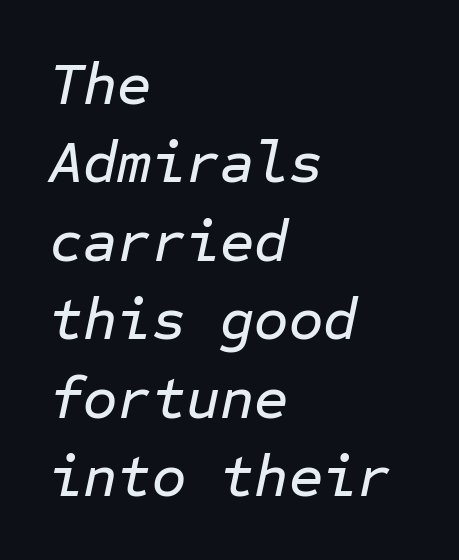
Think of a typewriter: that constant character pitch is what you see here. Rule under the text: the space is simply empty. Quick note: italic. Look at the tracking — it's just the regular setting, nothing added. A normal amount of white space separates one row of letters from the next. The compositor pushed each line to the left boundary.
